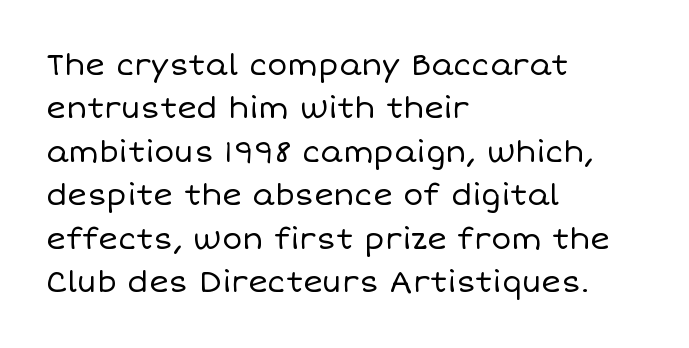
The image shows 30 px regular-weight type, upright; set left-aligned, normal line spacing (1.45x), normal letter spacing, not underlined; low stroke contrast and a large x-height.
